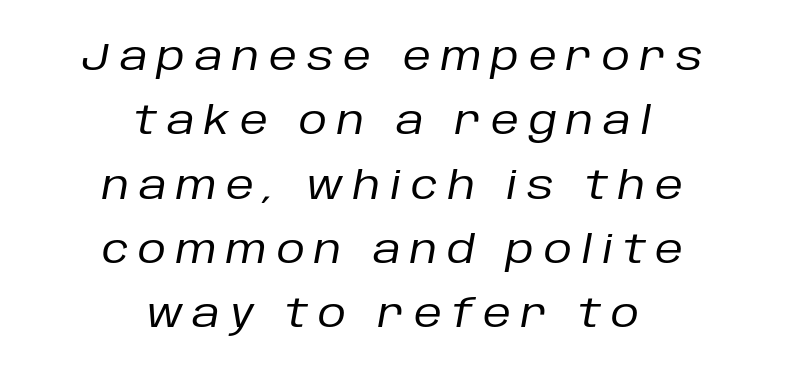
{"italic": "yes", "lean": "right", "slant_degrees": 10, "bold": "no", "weight": "regular", "width": "normal", "stroke_contrast": "low", "x_height": "large", "monospaced": "no", "underline": "no", "align": "center", "line_spacing": "normal", "line_spacing_ratio": 1.65, "letter_spacing": "wide", "letter_spacing_em": 0.25, "glyph_px": 39}
